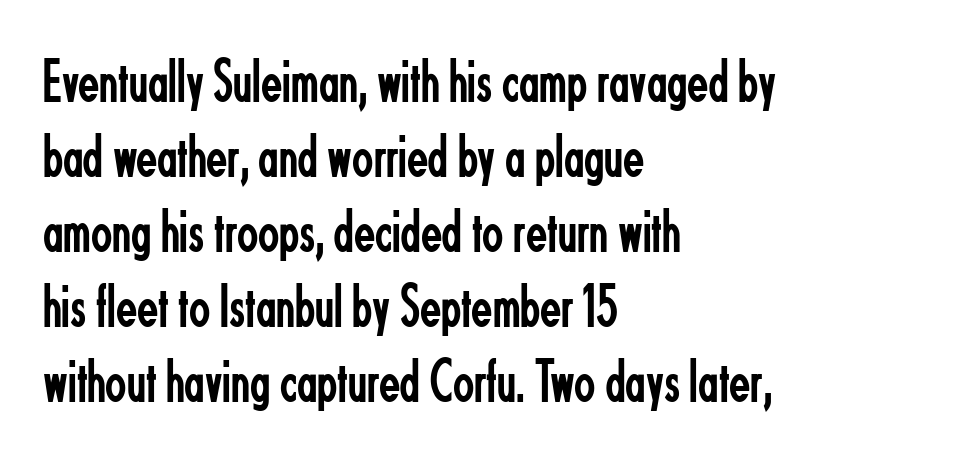
Casual observation: everything's shoved over to the left. You could not count columns in this text — the font is proportionally spaced. Do the letters lean? They stand straight. Letterform terminals end flat and unadorned throughout the passage. The letterforms sit at book weight or below.
